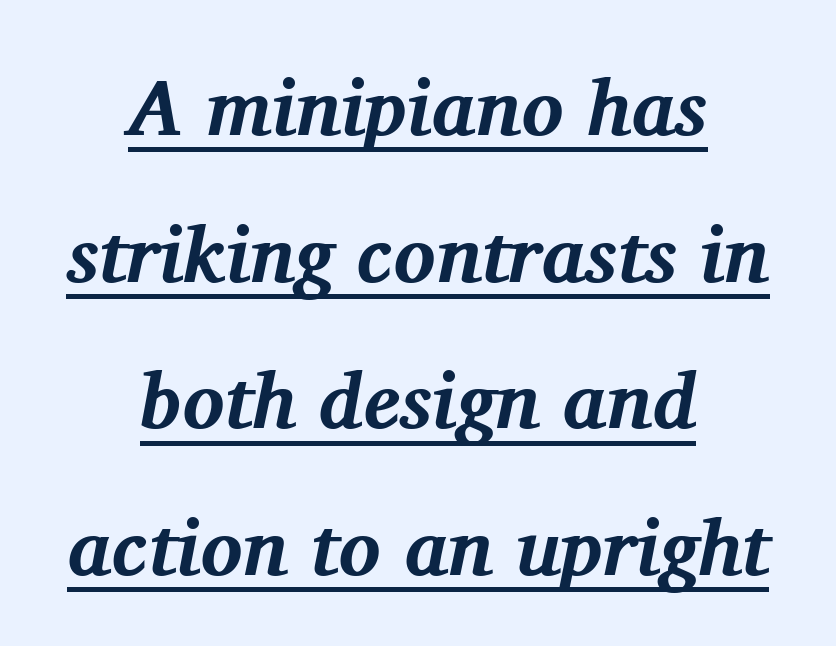
The image shows 78 px bold serif type, italic (leaning right); set centered, line spacing 1.88x, normal letter spacing, underlined; medium stroke contrast and a medium x-height.
